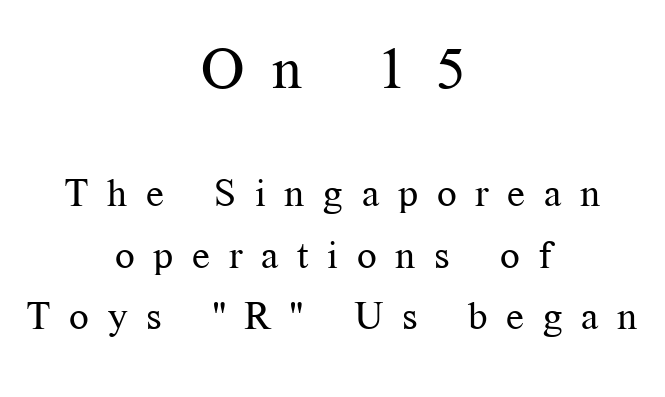
The image shows 58 px regular-weight serif type, upright; set centered, normal line spacing (1.58x), unusually wide letter spacing (+0.48 em), not underlined; the first (top) block is 1.49x larger; medium stroke contrast and a medium x-height.
